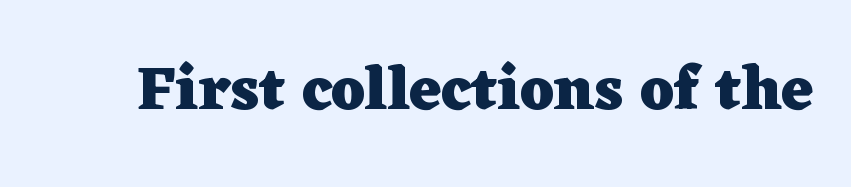
The image shows 62 px heavy, wide serif type, upright; set normal letter spacing, not underlined; low stroke contrast and a medium x-height.
